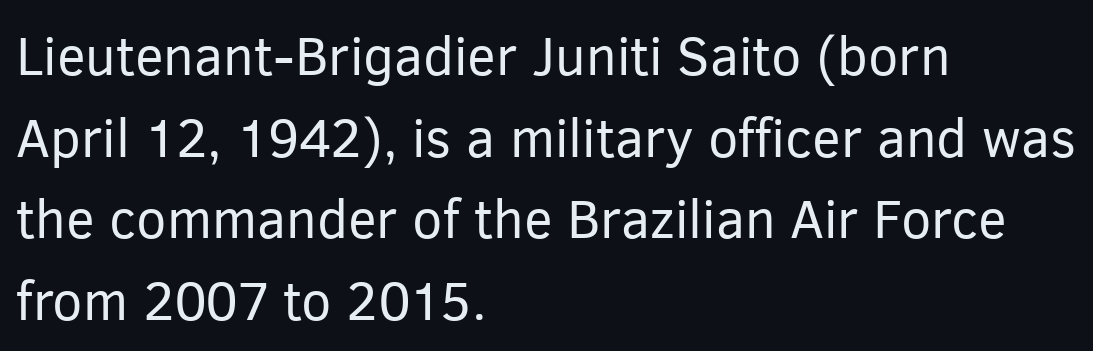
Typeset ragged right — the left edge is the straight one. What stands out about the letter spacing? Nothing — it is the standard amount. Grotesque or geometric, the face here clearly has no serifs. Think of a printed novel: that variable character pitch is what you see here. The line-height multiplier appears to be the usual default.
